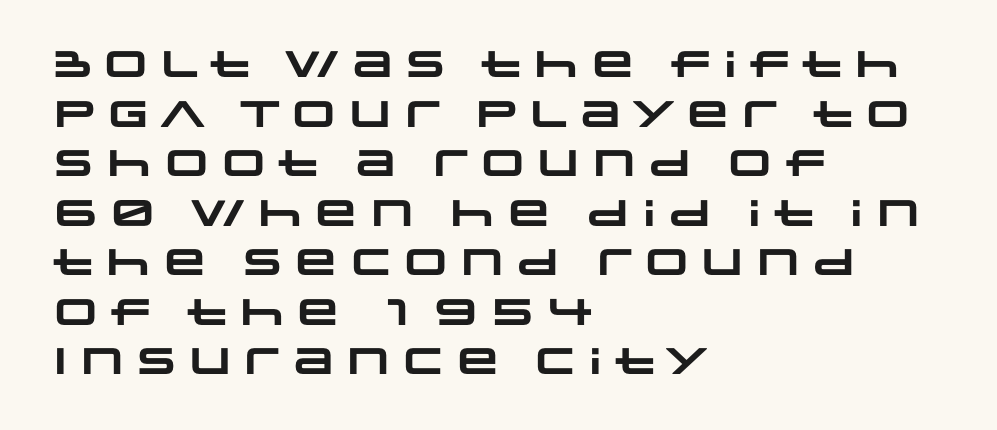
The image shows 37 px heavy, wide sans-serif type; set left-aligned, normal line spacing (1.34x), normal letter spacing, not underlined; low stroke contrast and a large x-height.
